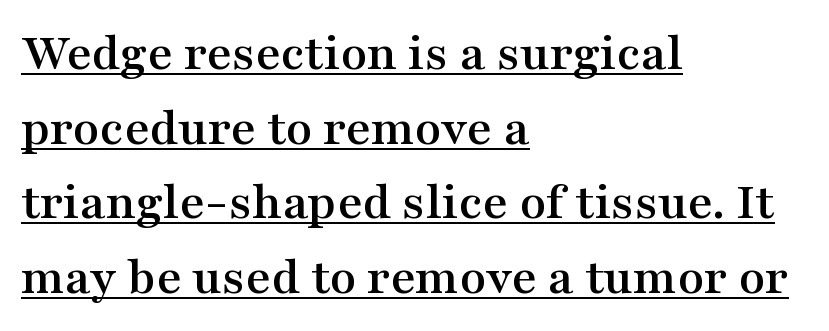
The image shows 54 px wide serif type, upright; set left-aligned, normal line spacing (1.38x), normal letter spacing, underlined; medium stroke contrast and a medium x-height.
